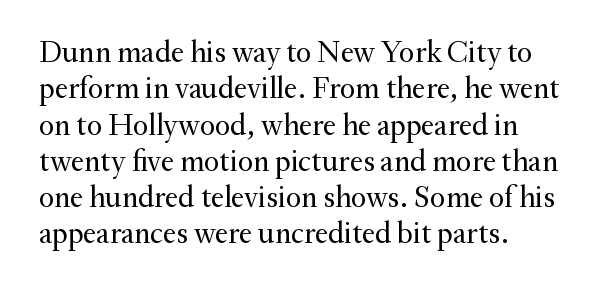
The image shows 30 px regular-weight serif type, upright; set left-aligned, line spacing 1.21x, normal letter spacing, not underlined; medium stroke contrast and a small x-height.
